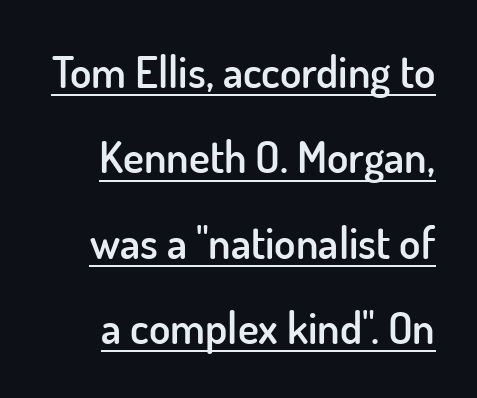
{"serif": "no", "italic": "no", "bold": "semi", "weight": "semibold", "width": "normal", "stroke_contrast": "low", "x_height": "small", "monospaced": "no", "underline": "yes", "line_spacing": "loose", "line_spacing_ratio": 1.94, "letter_spacing": "normal", "letter_spacing_em": 0.0, "glyph_px": 44}
